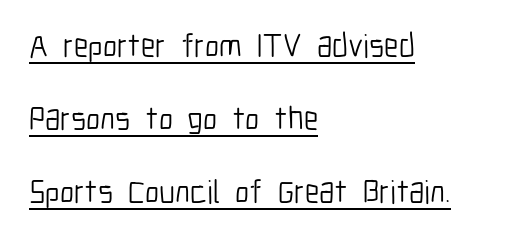
The passage shown has conventional tracking throughout. The specimen reads as upright at a glance. Horizontally, the lines are justified to the leading edge only. The rendering uses the underline text-decoration.
